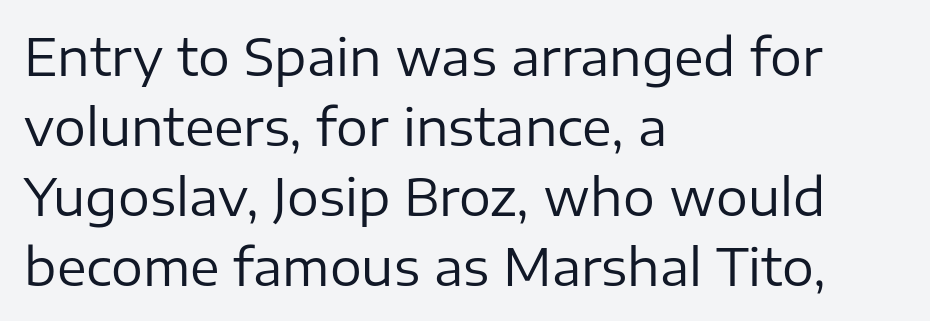
Q: Is the text bold? A: No.
Q: Is the text italic (slanted)? A: No, it is upright.
Q: Is the typeface a serif or a sans-serif typeface? A: Sans-serif.
Q: Is the text underlined? A: No.
Q: How is the paragraph aligned? A: Left-aligned.
Q: Is the spacing between letters normal or unusually wide? A: Normal.
Q: Is the spacing between lines tight, normal or loose? A: Normal.
Q: Width (condensed, normal, or wide)? A: Normal.
Q: Stroke contrast? A: Low.
Q: x-height? A: Medium.
Q: Monospaced? A: No.
